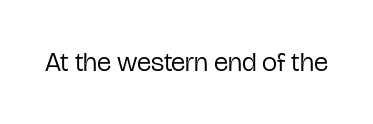
Has an underline been added? It has not. The type is set solid horizontally, with unmodified tracking. The characters are drawn with everyday or finer stroke widths. Every character sits straight up, as roman type does.
